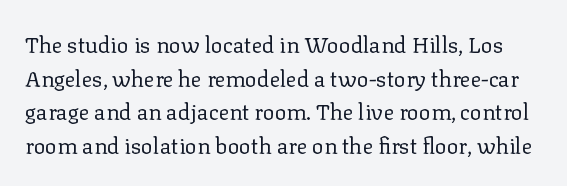
Q: Is the text bold? A: No.
Q: Is the text italic (slanted)? A: No, it is upright.
Q: Is the text underlined? A: No.
Q: Is the spacing between letters normal or unusually wide? A: Normal.
Q: Is the spacing between lines tight, normal or loose? A: Normal.
